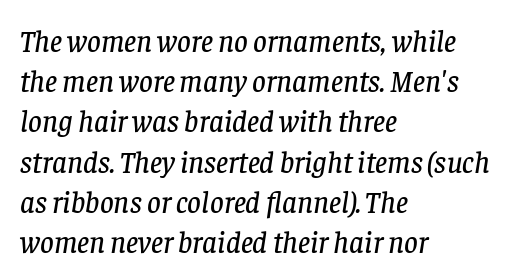
Is this a fixed-width face? No — the glyphs have proportional, varying widths. This rendering employs a face with finishing strokes, i.e., a serif. These lines keep a tight, regular rhythm from letter to letter. Compared with ordinary roman type, these characters are visibly tilted.
